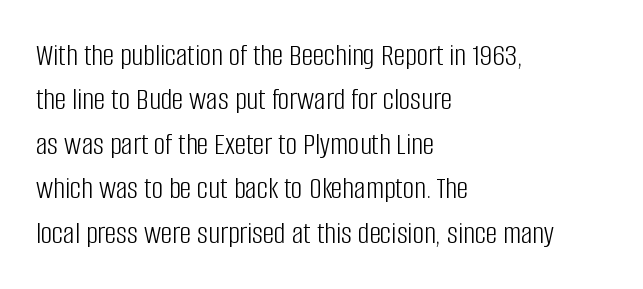
The typography opts for an upright posture over an oblique one. Spacing verdict: proportional, widths tailored to each character. The area under the type is left untouched. Serif or sans? Sans — the stroke terminals are bare. The letterforms sit shoulder to shoulder at normal distance. Line starts are locked; line ends wander.
